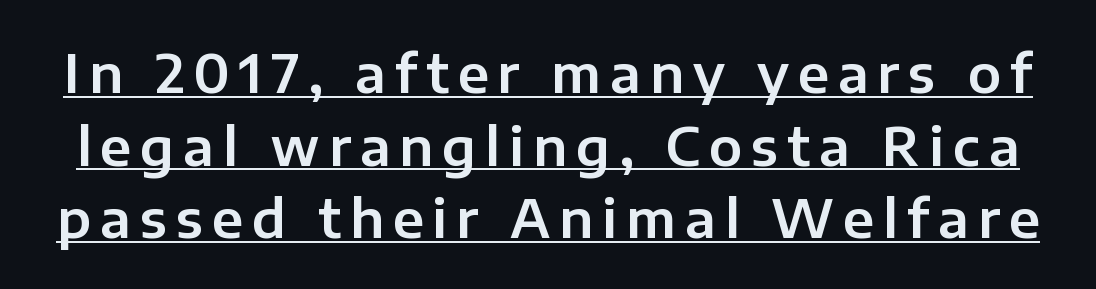
Q: Is the text italic (slanted)? A: No, it is upright.
Q: Is the typeface a serif or a sans-serif typeface? A: Sans-serif.
Q: Is the text underlined? A: Yes.
Q: Is the spacing between lines tight, normal or loose? A: Normal.
Q: Width (condensed, normal, or wide)? A: Normal.
Q: Stroke contrast? A: Low.
Q: x-height? A: Medium.
Q: Monospaced? A: No.
